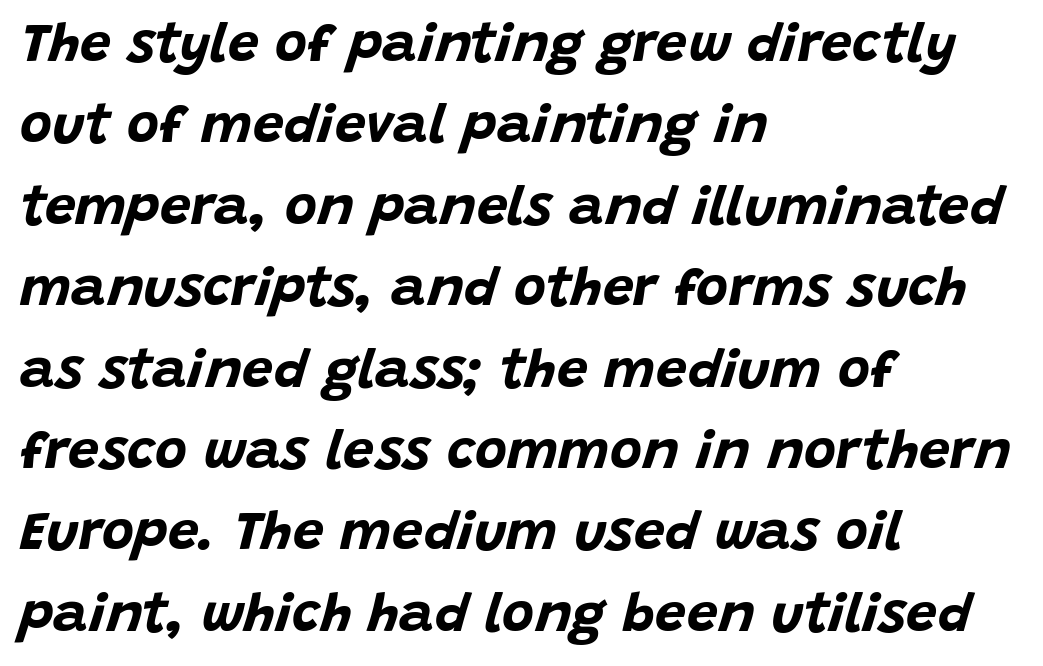
Q: Is the text bold? A: Yes.
Q: Is the text italic (slanted)? A: Yes, it leans right by about 15 degrees.
Q: Is the text underlined? A: No.
Q: How is the paragraph aligned? A: Left-aligned.
Q: Is the spacing between letters normal or unusually wide? A: Normal.
Q: Is the spacing between lines tight, normal or loose? A: Normal.
Q: Width (condensed, normal, or wide)? A: Normal.
Q: Stroke contrast? A: Low.
Q: x-height? A: Large.
Q: Monospaced? A: No.
